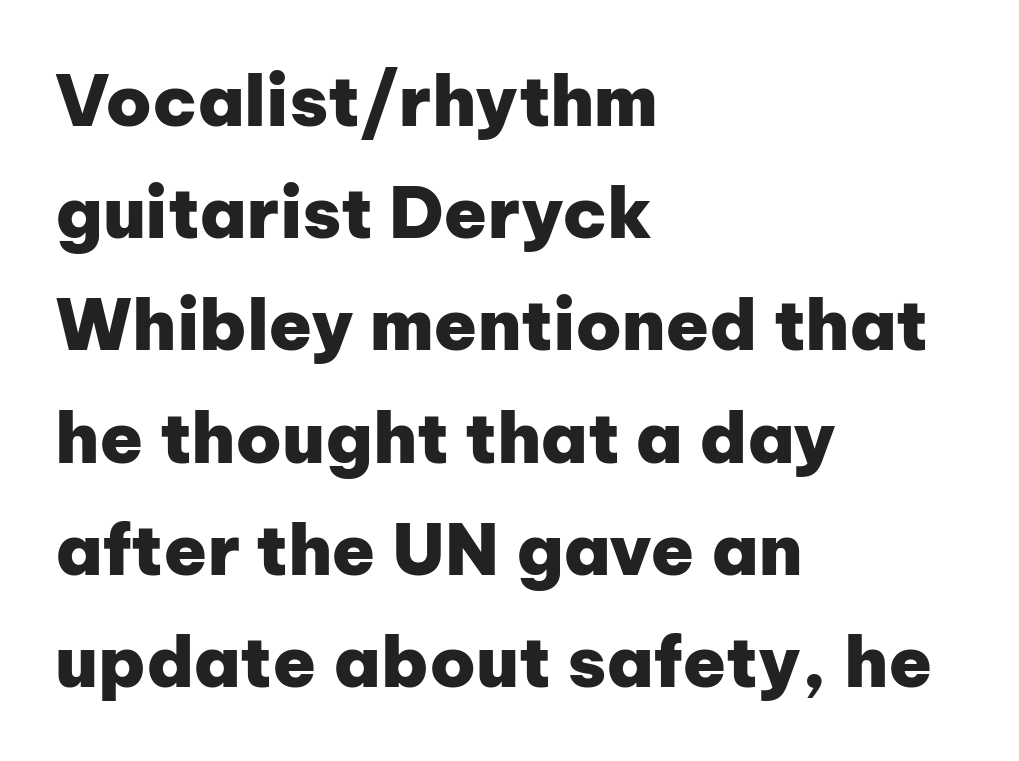
The image shows 71 px heavy sans-serif type, upright; set left-aligned, normal line spacing (1.58x), normal letter spacing, not underlined; low stroke contrast and a medium x-height.
